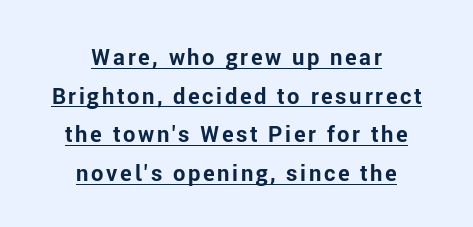
The image shows 22 px bold type, upright; set centered, line spacing 1.76x, underlined.
